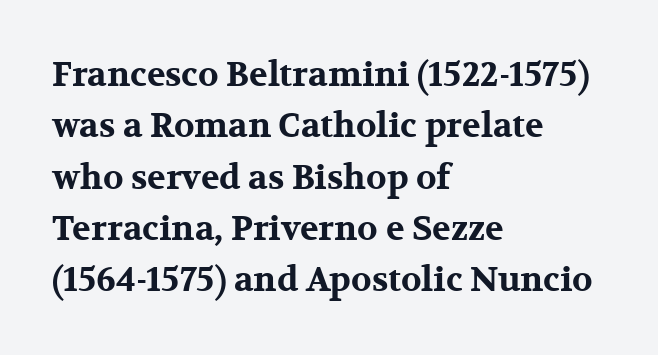
The image shows 34 px bold, wide serif type, upright; set left-aligned, normal line spacing (1.51x), normal letter spacing, not underlined; medium stroke contrast and a medium x-height.
